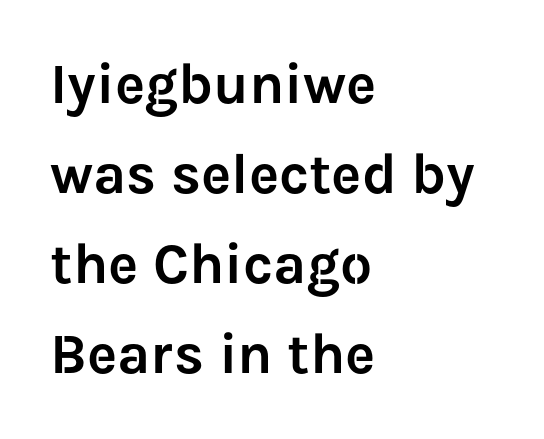
{"serif": "no", "italic": "no", "width": "normal", "stroke_contrast": "low", "x_height": "medium", "monospaced": "no", "underline": "no", "align": "left", "line_spacing": "normal", "line_spacing_ratio": 1.58, "letter_spacing": "normal", "letter_spacing_em": 0.0, "glyph_px": 57}
